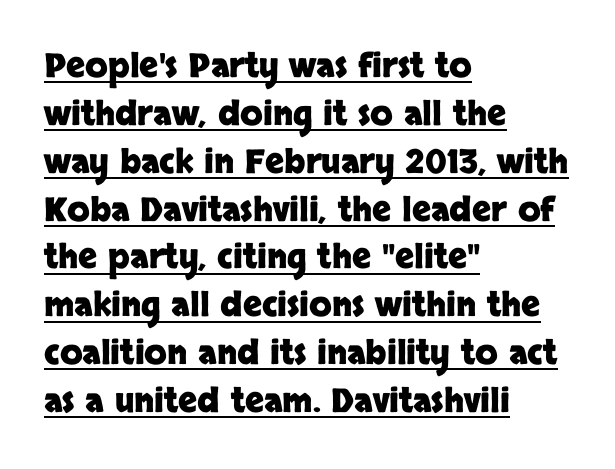
{"serif": "no", "italic": "no", "bold": "yes", "weight": "heavy", "width": "normal", "stroke_contrast": "low", "x_height": "large", "monospaced": "no", "underline": "yes", "align": "left", "line_spacing": "normal", "line_spacing_ratio": 1.45, "letter_spacing": "normal", "letter_spacing_em": 0.0, "glyph_px": 33}
